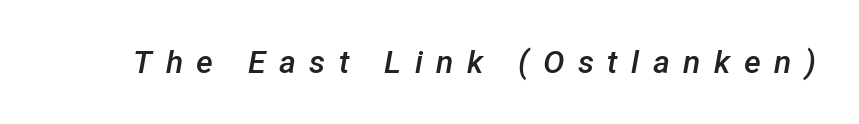
A typesetter would call this proportional, since set widths differ per character. Only glyphs here, with clear space below each row. Observe the lean: these are italic letterforms. Characters follow at a spacing far wider than the type designer built in. The face used here is a semibold: visibly heavier than regular, lighter than bold.
